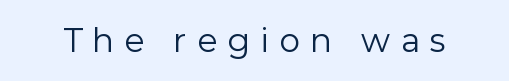
No italicization has been applied; the sample stays upright. Each letter's strokes conclude bluntly, with no projecting serifs. Note the varied advance widths — an 'i' is clearly narrower than an 'm'. Loose tracking; the words dissolve into strings of separated letters. Summary of weight: not heavy and not bold.
